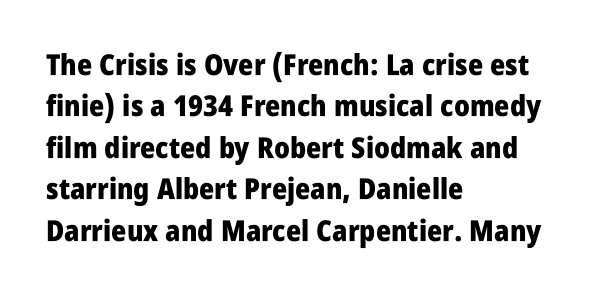
Serifs: no, the terminals of the letterforms are clean. Line starts are locked; line ends wander. What weight is shown? A full bold with thick strokes. The passage shown is not underscored anywhere. A typesetter would call this proportional, since set widths differ per character. Is there much room between lines? A standard amount, neither cramped nor airy.
